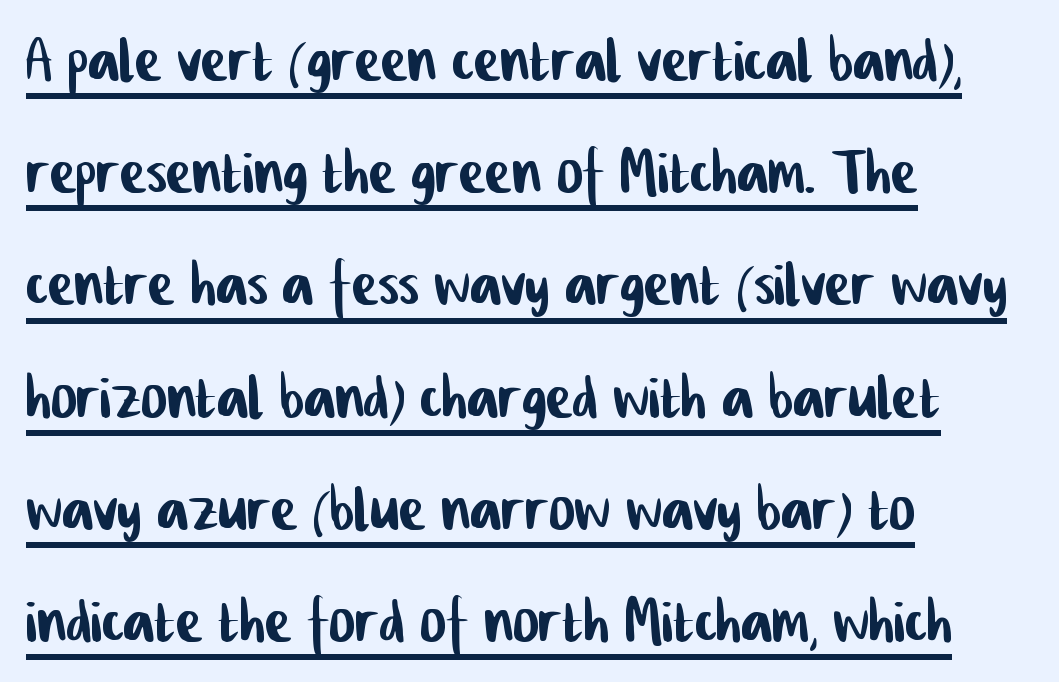
Q: Is the typeface a serif or a sans-serif typeface? A: Sans-serif.
Q: Is the text underlined? A: Yes.
Q: How is the paragraph aligned? A: Left-aligned.
Q: Is the spacing between letters normal or unusually wide? A: Normal.
Q: Is the spacing between lines tight, normal or loose? A: Normal.
Q: Width (condensed, normal, or wide)? A: Condensed.
Q: Stroke contrast? A: Low.
Q: x-height? A: Medium.
Q: Monospaced? A: No.
